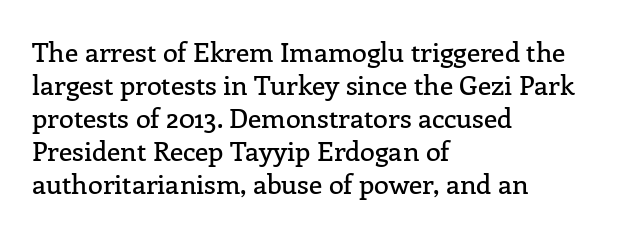
Q: Is the text italic (slanted)? A: No, it is upright.
Q: Is the text underlined? A: No.
Q: How is the paragraph aligned? A: Left-aligned.
Q: Is the spacing between letters normal or unusually wide? A: Normal.
